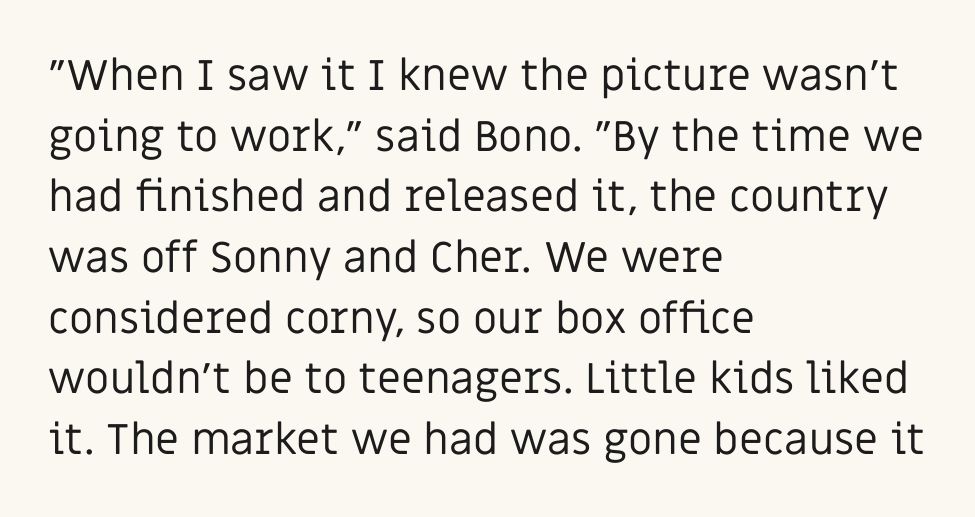
The image shows 43 px regular-weight sans-serif type, upright; set left-aligned, normal line spacing (1.41x), normal letter spacing, not underlined; low stroke contrast and a large x-height.
